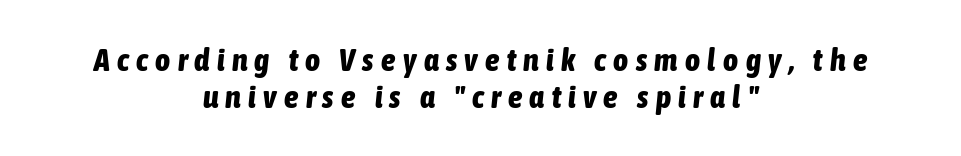
The image shows 32 px bold, condensed type, italic (leaning right); set centered, tight line spacing (1.15x), unusually wide letter spacing (+0.23 em), not underlined; low stroke contrast and a medium x-height.
